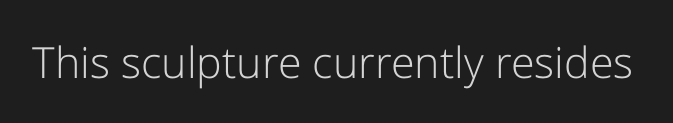
{"serif": "no", "italic": "no", "bold": "no", "weight": "light", "width": "normal", "stroke_contrast": "low", "x_height": "medium", "monospaced": "no", "underline": "no", "letter_spacing": "normal", "letter_spacing_em": 0.0, "glyph_px": 43}
